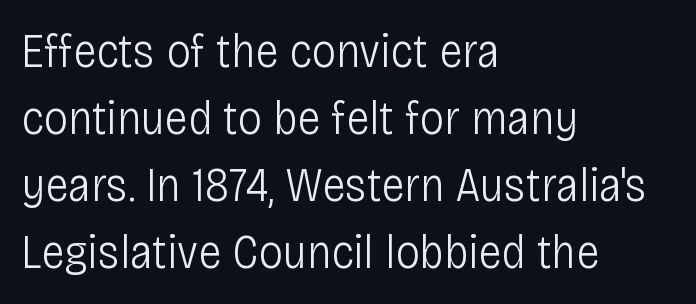
Q: Is the text bold? A: No.
Q: Is the text italic (slanted)? A: No, it is upright.
Q: Is the typeface a serif or a sans-serif typeface? A: Sans-serif.
Q: Is the text underlined? A: No.
Q: How is the paragraph aligned? A: Left-aligned.
Q: Is the spacing between letters normal or unusually wide? A: Normal.
Q: Is the spacing between lines tight, normal or loose? A: Normal.
Q: Width (condensed, normal, or wide)? A: Condensed.
Q: Stroke contrast? A: Low.
Q: x-height? A: Large.
Q: Monospaced? A: No.
